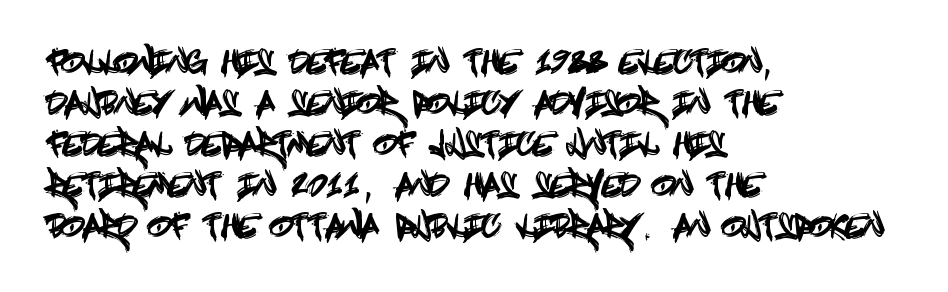
Q: Is the text italic (slanted)? A: Yes.
Q: Is the typeface a serif or a sans-serif typeface? A: Sans-serif.
Q: Is the text underlined? A: No.
Q: How is the paragraph aligned? A: Left-aligned.
Q: Is the spacing between letters normal or unusually wide? A: Normal.
Q: Is the spacing between lines tight, normal or loose? A: Normal.
Q: Width (condensed, normal, or wide)? A: Condensed.
Q: x-height? A: Large.
